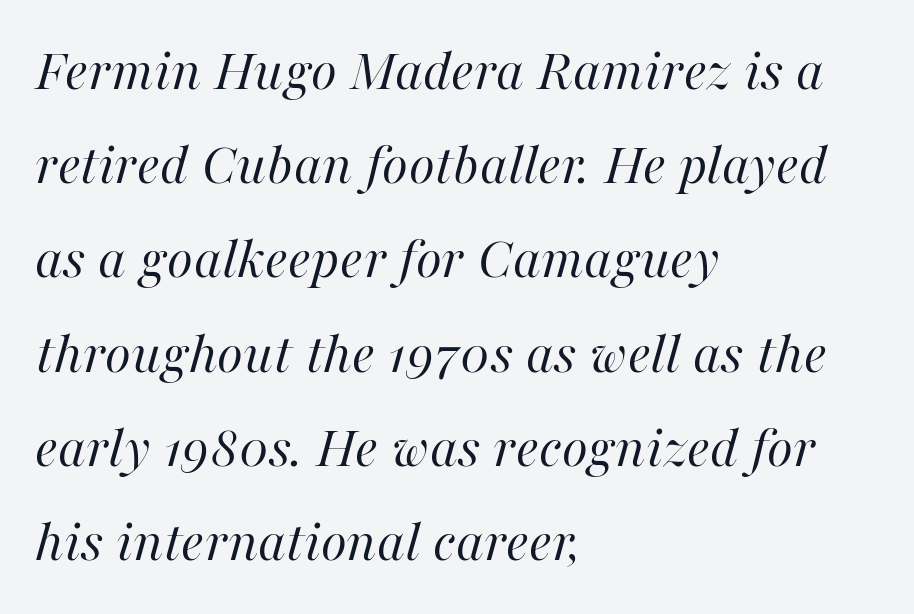
The image shows 60 px regular-weight type, italic (leaning right); set left-aligned, normal line spacing (1.57x), normal letter spacing, not underlined; high stroke contrast and a medium x-height.
